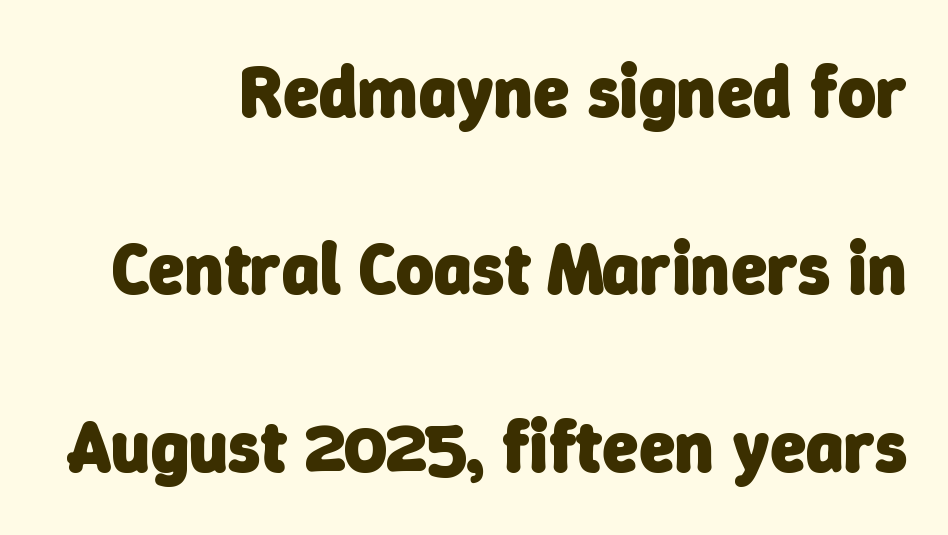
This sample has the flowing, uneven cadence of proportional lettering. You could call the tracking neutral — neither tight nor loose. The designer went with a sans here, leaving each stem footless. A student would call this right alignment; a typographer would say flush right, rag left. Descenders are the only things crossing below the line. Compared with an ordinary text face, these strokes are far heavier — a full bold.
